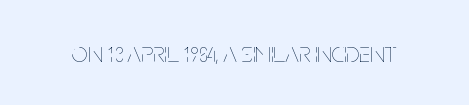
Q: Is the text bold? A: No.
Q: Is the text italic (slanted)? A: No, it is upright.
Q: Is the text underlined? A: No.
Q: Is the spacing between letters normal or unusually wide? A: Normal.
Q: Width (condensed, normal, or wide)? A: Condensed.
Q: Stroke contrast? A: Low.
Q: x-height? A: Large.
Q: Monospaced? A: No.
